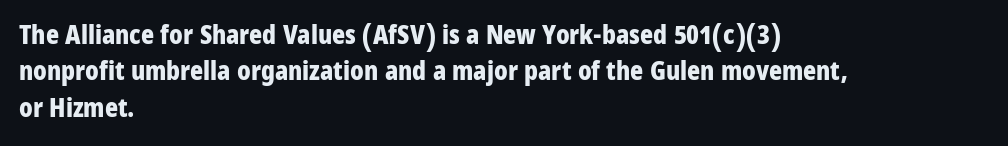
The image shows 25 px bold type, upright; set left-aligned, normal line spacing (1.46x), normal letter spacing, not underlined.
